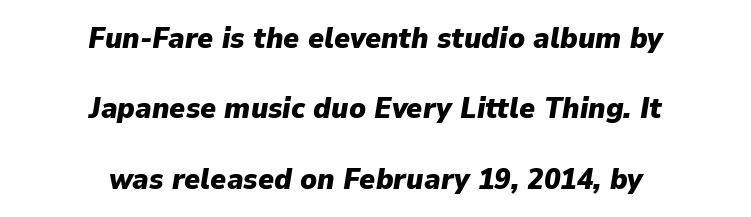
{"italic": "yes", "lean": "right", "slant_degrees": 9, "bold": "yes", "weight": "heavy", "width": "normal", "stroke_contrast": "low", "x_height": "medium", "monospaced": "no", "underline": "no", "align": "center", "line_spacing": "loose", "line_spacing_ratio": 2.35, "letter_spacing": "normal", "letter_spacing_em": 0.0, "glyph_px": 30}
